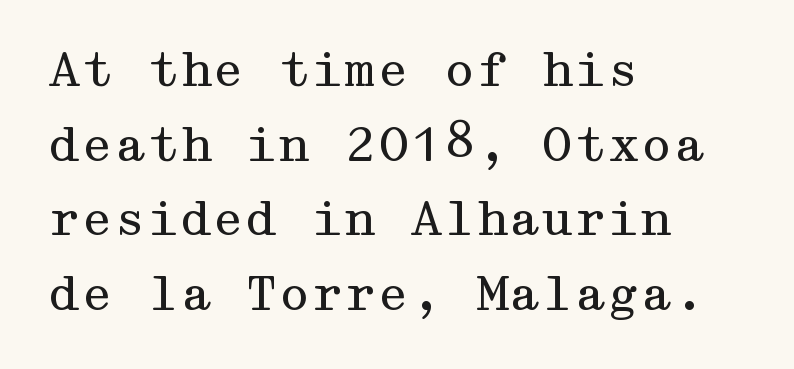
The image shows 47 px regular-weight, wide serif type, upright; set left-aligned, normal line spacing (1.59x), normal letter spacing, not underlined; medium stroke contrast and a medium x-height.
